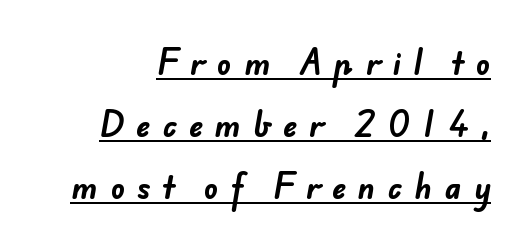
{"serif": "no", "bold": "yes", "weight": "bold", "width": "normal", "stroke_contrast": "low", "x_height": "small", "monospaced": "no", "underline": "yes", "line_spacing": "loose", "line_spacing_ratio": 2.06, "letter_spacing": "wide", "letter_spacing_em": 0.41, "glyph_px": 30}
